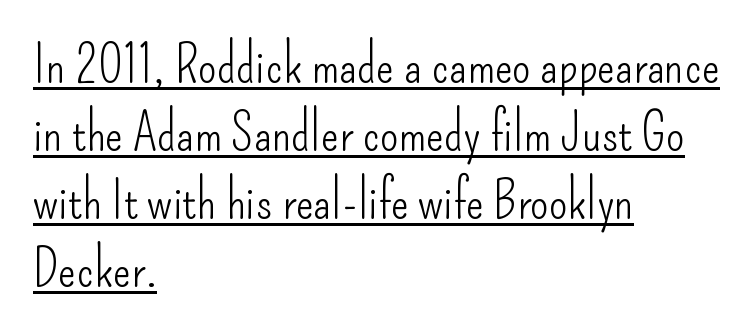
Q: Is the text bold? A: No.
Q: Is the text italic (slanted)? A: No, it is upright.
Q: Is the typeface a serif or a sans-serif typeface? A: Sans-serif.
Q: Is the text underlined? A: Yes.
Q: How is the paragraph aligned? A: Left-aligned.
Q: Is the spacing between letters normal or unusually wide? A: Normal.
Q: Is the spacing between lines tight, normal or loose? A: Normal.
Q: Width (condensed, normal, or wide)? A: Condensed.
Q: Stroke contrast? A: Low.
Q: x-height? A: Small.
Q: Monospaced? A: No.
